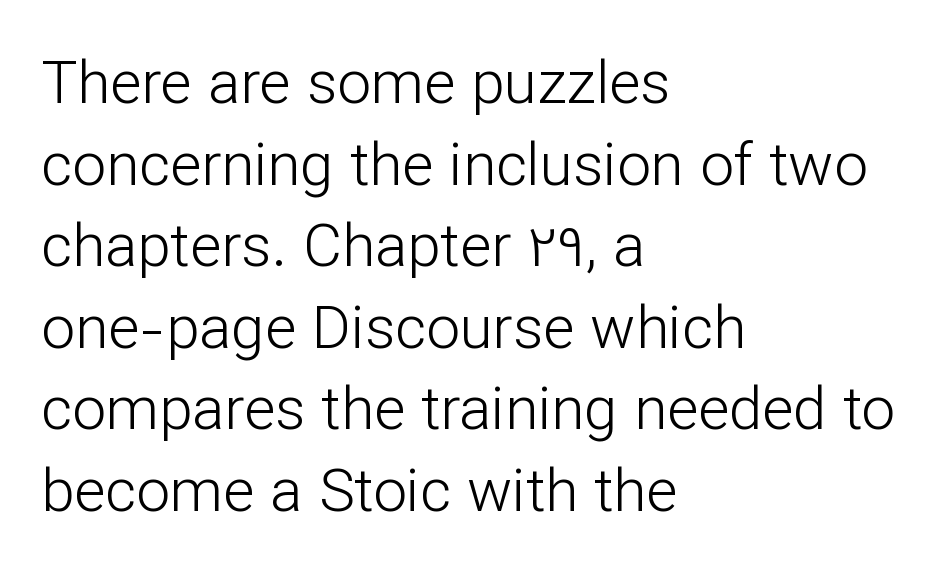
The image shows 60 px light sans-serif type, upright; set left-aligned, normal line spacing (1.36x), normal letter spacing, not underlined; low stroke contrast and a medium x-height.
